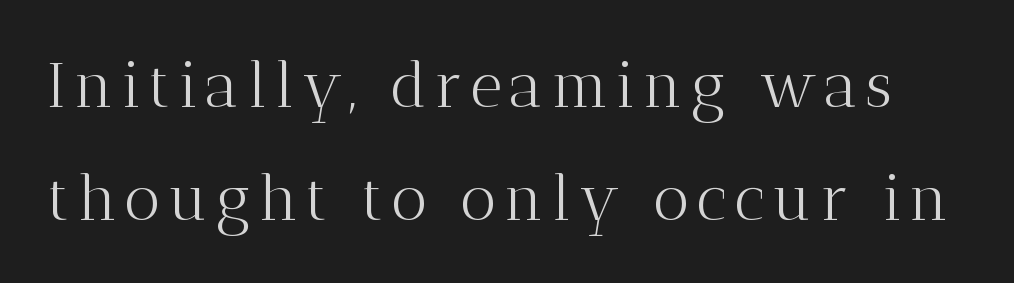
{"serif": "yes", "italic": "no", "bold": "no", "weight": "light", "width": "normal", "stroke_contrast": "medium", "x_height": "medium", "monospaced": "no", "underline": "no", "line_spacing_ratio": 1.79, "glyph_px": 63}
